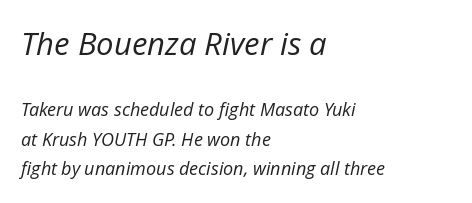
Observe the ordinary spacing: letters are neighbours, not strangers. Underline: absent. This reads as an unemphasized weight, regular at the heaviest. Compared with typical paragraphs, the rows here are spaced about the same. Each letter keeps its own natural width here, so spacing adapts to shape.
